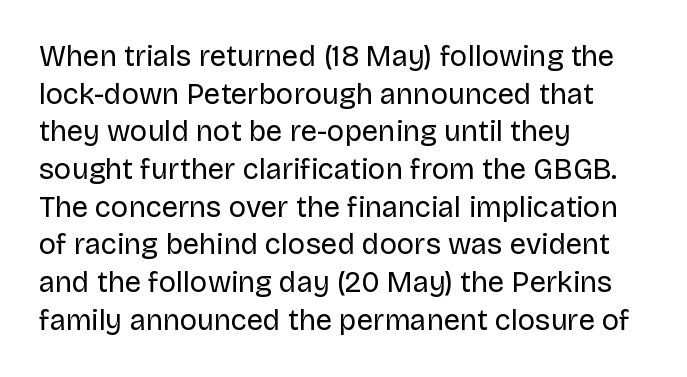
{"serif": "no", "italic": "no", "bold": "no", "weight": "regular", "width": "normal", "stroke_contrast": "low", "x_height": "large", "monospaced": "no", "underline": "no", "align": "left", "line_spacing": "normal", "line_spacing_ratio": 1.3, "letter_spacing": "normal", "letter_spacing_em": 0.0, "glyph_px": 29}
